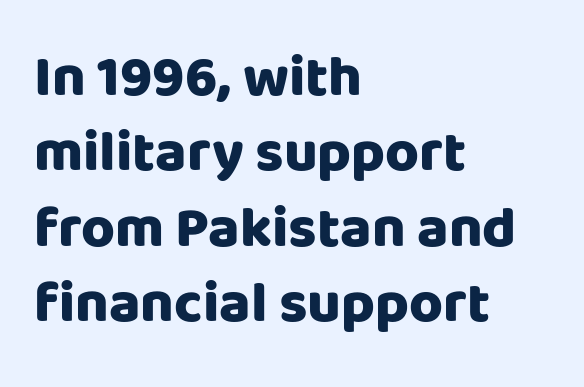
The image shows 58 px heavy sans-serif type, upright; set left-aligned, normal line spacing (1.3x), normal letter spacing, not underlined; low stroke contrast and a large x-height.
